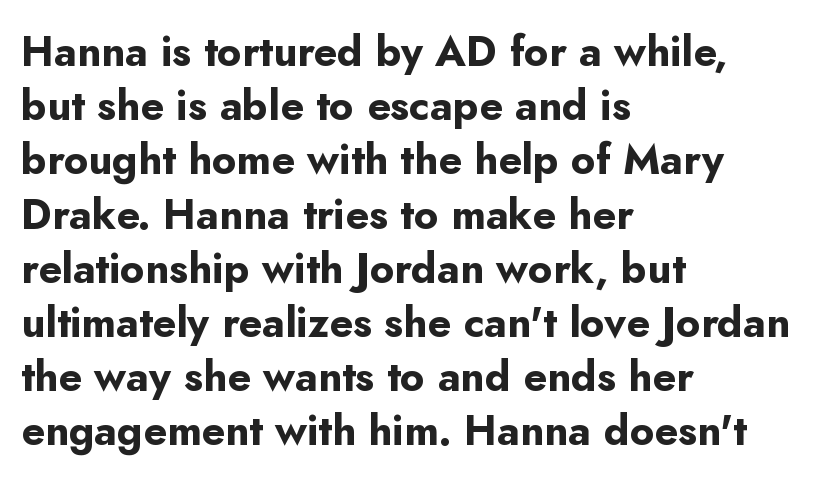
The image shows 42 px bold sans-serif type, upright; set left-aligned, normal line spacing (1.29x), normal letter spacing, not underlined; low stroke contrast and a small x-height.
